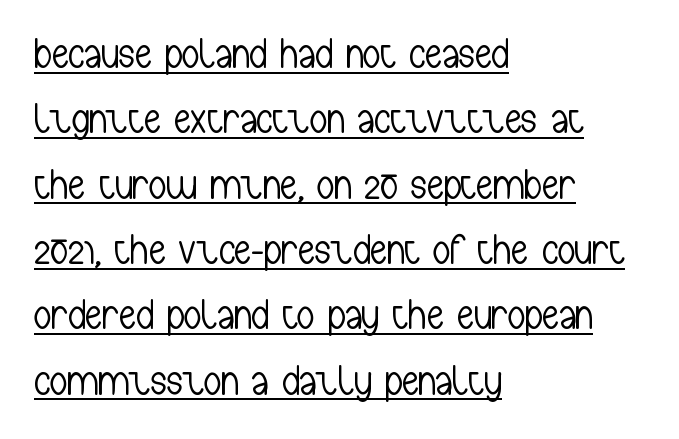
Q: Is the text bold? A: No.
Q: Is the text italic (slanted)? A: No, it is upright.
Q: Is the typeface a serif or a sans-serif typeface? A: Sans-serif.
Q: Is the text underlined? A: Yes.
Q: How is the paragraph aligned? A: Left-aligned.
Q: Is the spacing between letters normal or unusually wide? A: Normal.
Q: Is the spacing between lines tight, normal or loose? A: Normal.
Q: Width (condensed, normal, or wide)? A: Condensed.
Q: Stroke contrast? A: Low.
Q: x-height? A: Medium.
Q: Monospaced? A: No.
